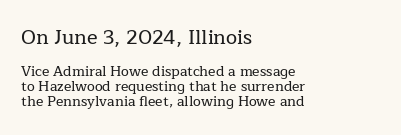
{"italic": "no", "underline": "no", "align": "left", "line_spacing": "tight", "line_spacing_ratio": 1.09, "letter_spacing": "normal", "letter_spacing_em": 0.0, "larger_block": "first", "size_ratio": 1.43, "glyph_px": 20}
